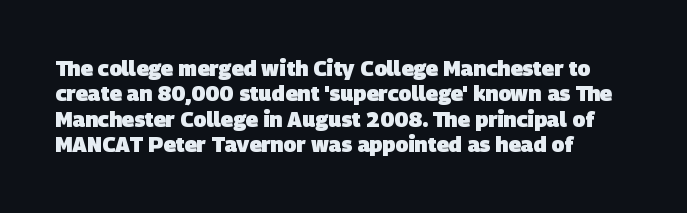
Q: Is the text bold? A: Yes.
Q: Is the text underlined? A: No.
Q: How is the paragraph aligned? A: Left-aligned.
Q: Is the spacing between letters normal or unusually wide? A: Normal.
